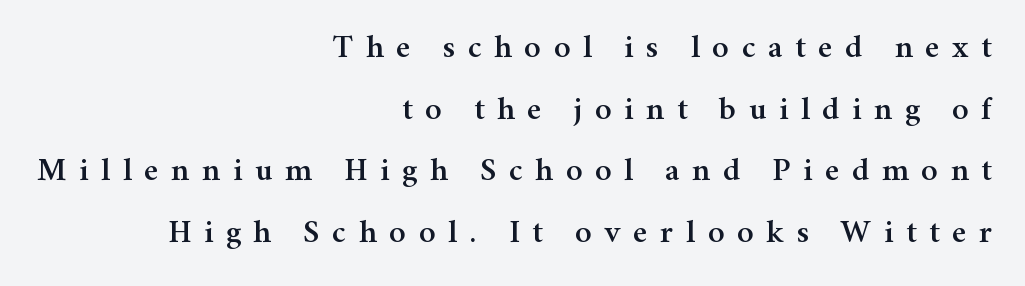
Compared with a flush-left layout, this one pins lines to the opposite, right side. The letters advance in unequal steps, a hallmark of proportional type. Compared with typical body copy, the letter spacing here is much looser. The specimen omits any rule beneath the text block's lines.
